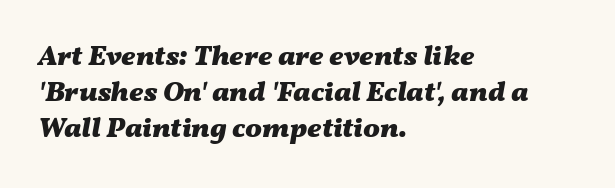
The image shows 28 px heavy, wide type, italic (leaning right); set left-aligned, normal line spacing (1.28x), normal letter spacing, not underlined; medium stroke contrast and a medium x-height.
